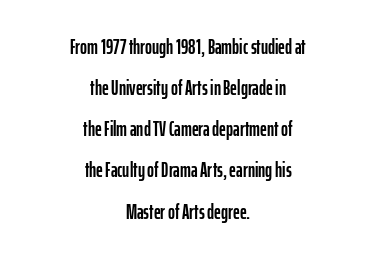
Q: Is the text italic (slanted)? A: No, it is upright.
Q: Is the text underlined? A: No.
Q: How is the paragraph aligned? A: Centered.
Q: Is the spacing between letters normal or unusually wide? A: Normal.
Q: Is the spacing between lines tight, normal or loose? A: Loose.
